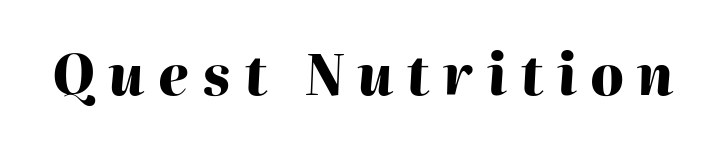
The image shows 55 px heavy type, italic (leaning right); set unusually wide letter spacing (+0.24 em), not underlined; high stroke contrast and a medium x-height.
